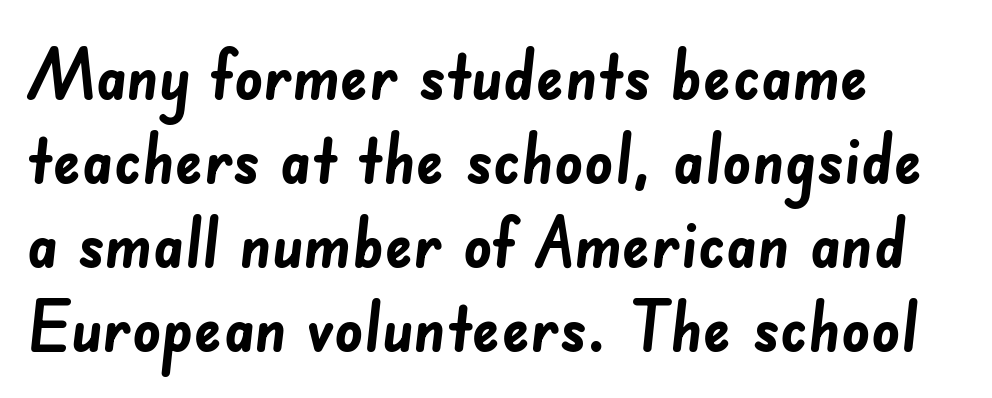
Q: Is the text bold? A: Yes.
Q: Is the typeface a serif or a sans-serif typeface? A: Sans-serif.
Q: Is the text underlined? A: No.
Q: Is the spacing between letters normal or unusually wide? A: Normal.
Q: Width (condensed, normal, or wide)? A: Normal.
Q: Stroke contrast? A: Low.
Q: x-height? A: Small.
Q: Monospaced? A: No.
